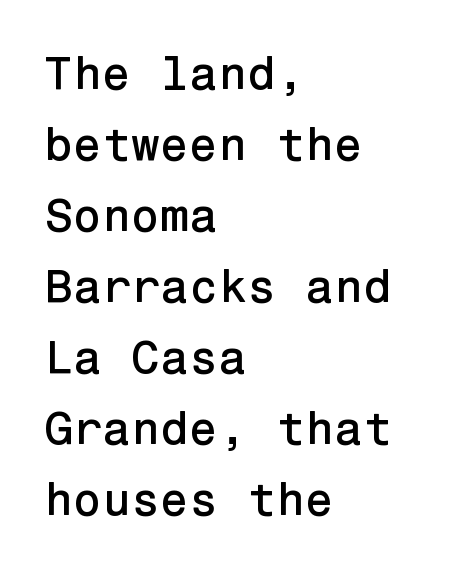
{"serif": "no", "italic": "no", "width": "normal", "stroke_contrast": "low", "x_height": "medium", "underline": "no", "align": "left", "line_spacing": "normal", "line_spacing_ratio": 1.51, "letter_spacing": "normal", "letter_spacing_em": 0.0, "glyph_px": 47}
